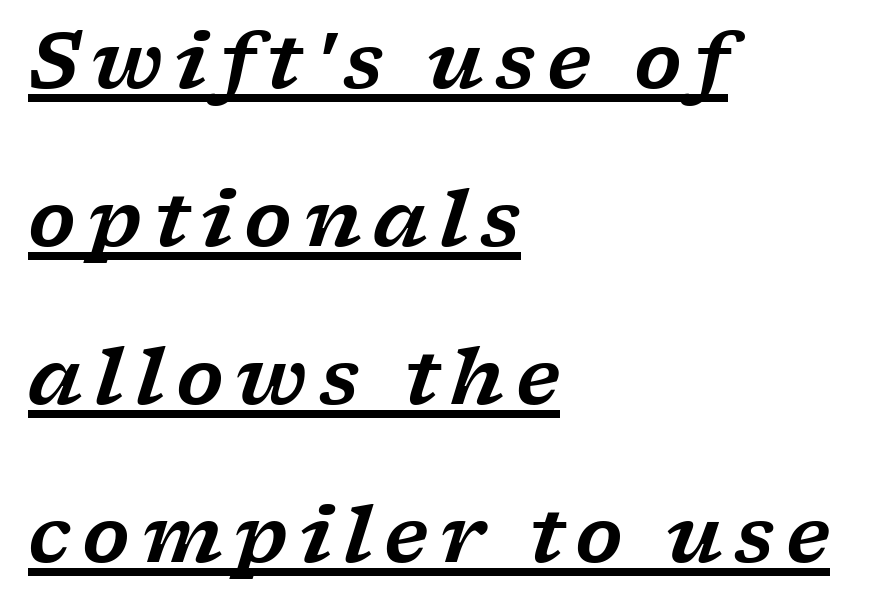
Q: Is the text italic (slanted)? A: Yes, it leans right by about 17 degrees.
Q: Is the typeface a serif or a sans-serif typeface? A: Serif.
Q: Is the text underlined? A: Yes.
Q: How is the paragraph aligned? A: Left-aligned.
Q: Is the spacing between lines tight, normal or loose? A: Loose.
Q: Width (condensed, normal, or wide)? A: Wide.
Q: Stroke contrast? A: Low.
Q: x-height? A: Medium.
Q: Monospaced? A: No.
